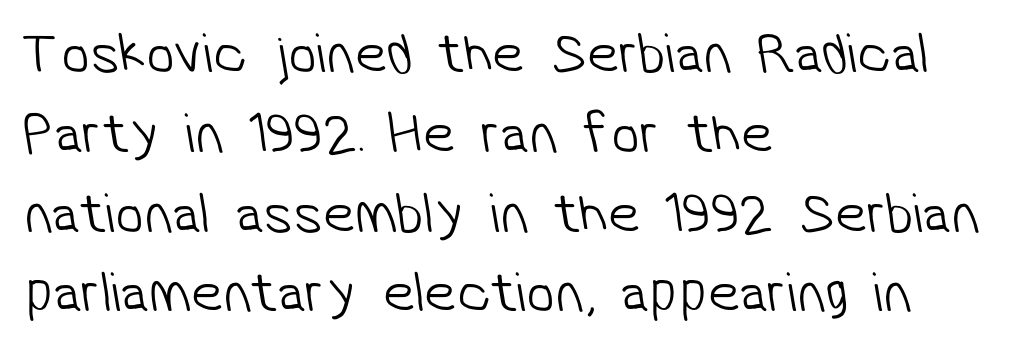
{"serif": "no", "bold": "no", "weight": "light", "width": "normal", "stroke_contrast": "low", "x_height": "medium", "monospaced": "no", "underline": "no", "align": "left", "line_spacing": "normal", "line_spacing_ratio": 1.4, "letter_spacing": "normal", "letter_spacing_em": 0.0, "glyph_px": 57}
